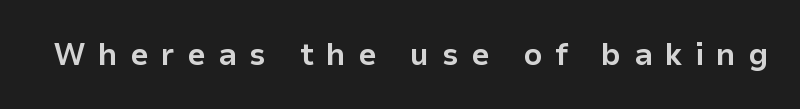
The image shows 32 px bold sans-serif type, upright; set unusually wide letter spacing (+0.39 em), not underlined; low stroke contrast and a medium x-height.
